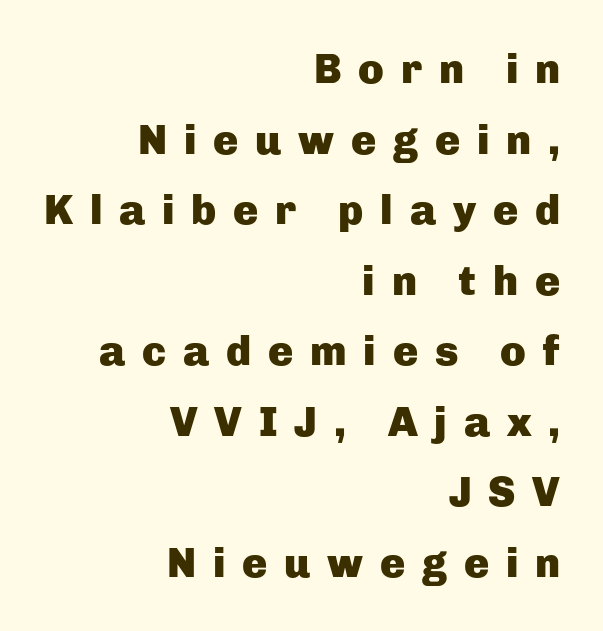
Note the varied advance widths — an 'i' is clearly narrower than an 'm'. Beneath every word, the page is bare. Posture: vertical. Plenty of ink on the page — the face is bold.
